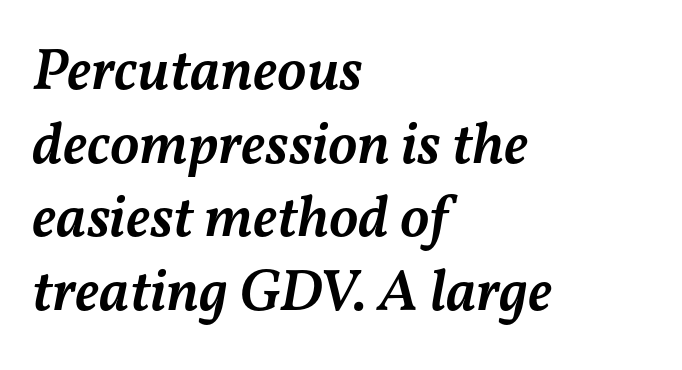
{"italic": "yes", "lean": "right", "slant_degrees": 11, "bold": "semi", "weight": "semibold", "width": "normal", "stroke_contrast": "medium", "x_height": "medium", "monospaced": "no", "underline": "no", "align": "left", "line_spacing": "normal", "line_spacing_ratio": 1.25, "letter_spacing": "normal", "letter_spacing_em": 0.0, "glyph_px": 59}
